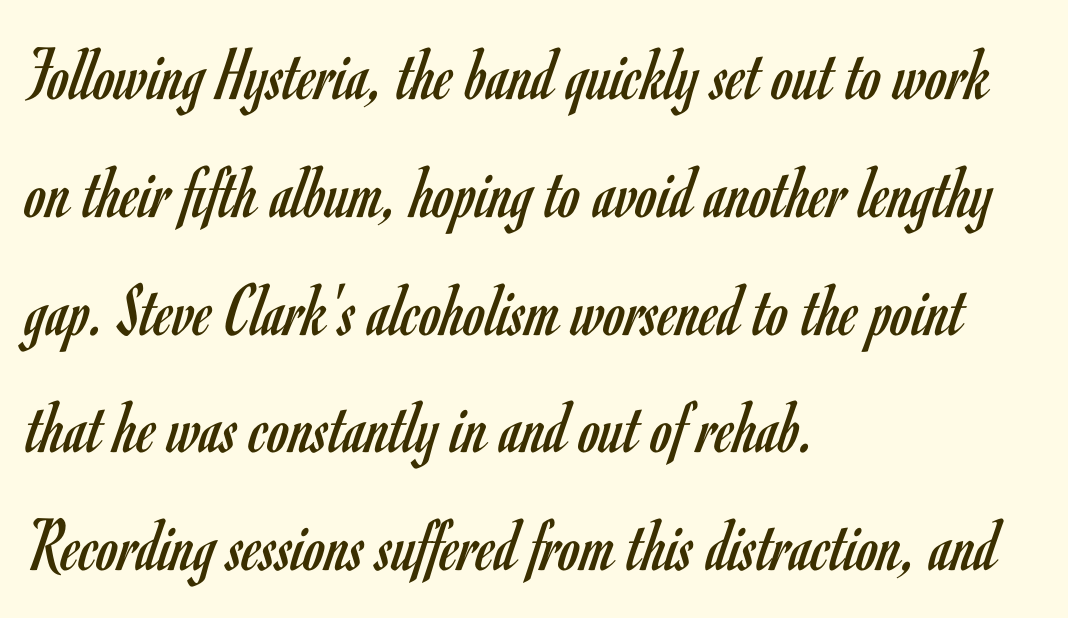
{"serif": "no", "bold": "no", "weight": "regular", "width": "condensed", "stroke_contrast": "low", "x_height": "small", "monospaced": "no", "underline": "no", "align": "left", "line_spacing": "normal", "line_spacing_ratio": 1.53, "letter_spacing": "normal", "letter_spacing_em": 0.0, "glyph_px": 77}
